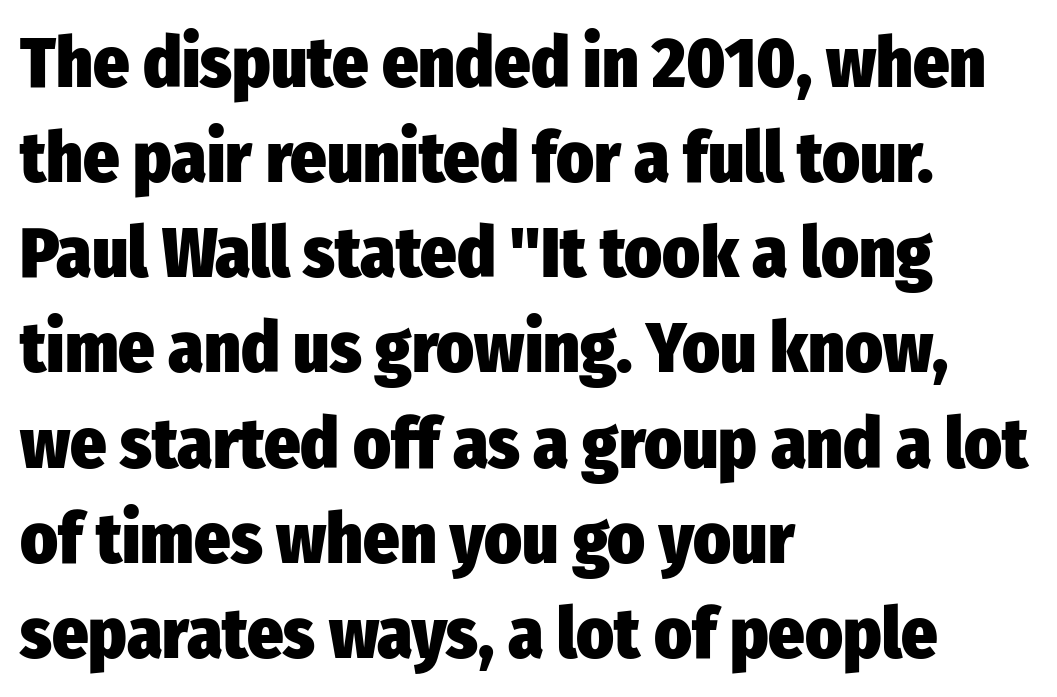
Whoever set this chose a conventional vertical rhythm. The lines are quadded left. Each word holds together tightly as a unit, with standard inter-letter gaps. The type sits square on the baseline with zero lean.
